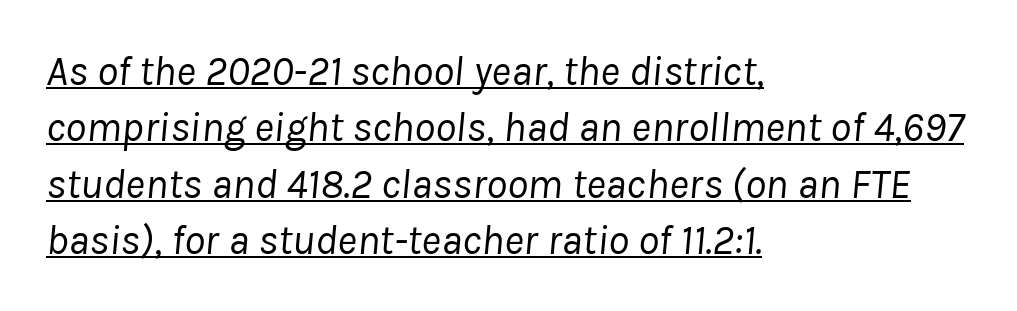
Q: Is the text bold? A: No.
Q: Is the text italic (slanted)? A: Yes, it leans right by about 8 degrees.
Q: Is the text underlined? A: Yes.
Q: How is the paragraph aligned? A: Left-aligned.
Q: Is the spacing between letters normal or unusually wide? A: Normal.
Q: Is the spacing between lines tight, normal or loose? A: Normal.
Q: Width (condensed, normal, or wide)? A: Normal.
Q: Stroke contrast? A: Low.
Q: x-height? A: Medium.
Q: Monospaced? A: No.
